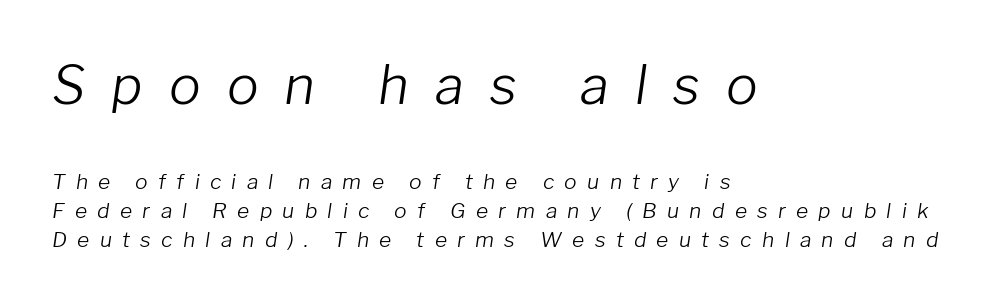
Q: Is the text bold? A: No.
Q: Is the text italic (slanted)? A: Yes, it leans right by about 8 degrees.
Q: Is the text underlined? A: No.
Q: How is the paragraph aligned? A: Left-aligned.
Q: Is the spacing between letters normal or unusually wide? A: Unusually wide.
Q: Is the spacing between lines tight, normal or loose? A: Normal.
Q: Which block of text is set in a larger size, the first (top) or the second (bottom)? A: The first (top) one.
Q: Width (condensed, normal, or wide)? A: Normal.
Q: Stroke contrast? A: Low.
Q: x-height? A: Medium.
Q: Monospaced? A: No.
